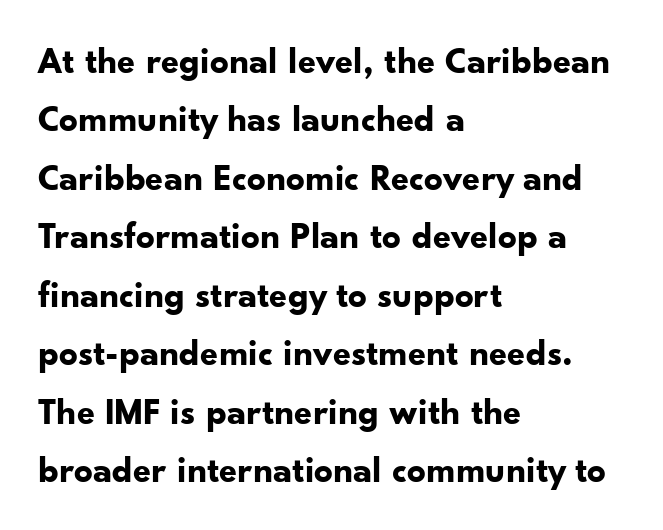
Q: Is the text bold? A: Yes.
Q: Is the text italic (slanted)? A: No, it is upright.
Q: Is the typeface a serif or a sans-serif typeface? A: Sans-serif.
Q: Is the text underlined? A: No.
Q: How is the paragraph aligned? A: Left-aligned.
Q: Is the spacing between letters normal or unusually wide? A: Normal.
Q: Is the spacing between lines tight, normal or loose? A: Normal.
Q: Width (condensed, normal, or wide)? A: Normal.
Q: Stroke contrast? A: Low.
Q: x-height? A: Small.
Q: Monospaced? A: No.
